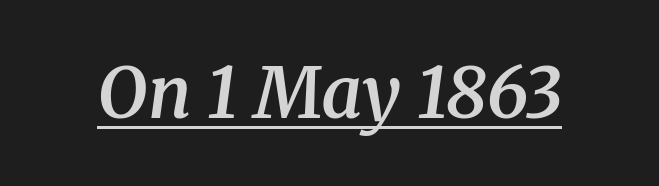
The image shows 71 px semibold serif type, italic (leaning right); set normal letter spacing, underlined; medium stroke contrast and a medium x-height.
